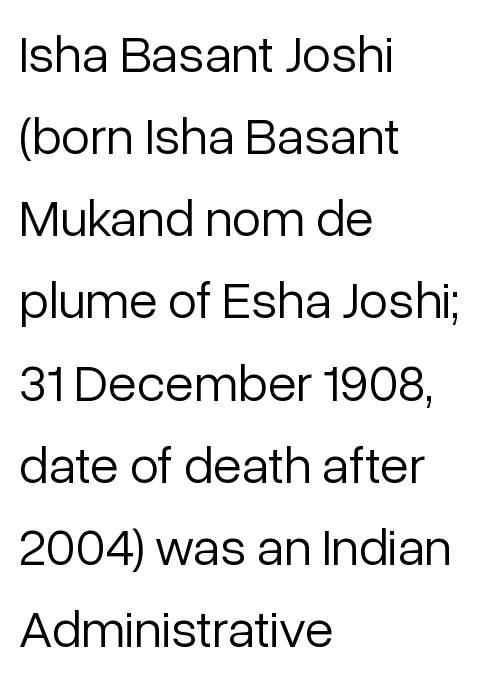
Q: Is the text bold? A: No.
Q: Is the text italic (slanted)? A: No, it is upright.
Q: Is the typeface a serif or a sans-serif typeface? A: Sans-serif.
Q: Is the text underlined? A: No.
Q: How is the paragraph aligned? A: Left-aligned.
Q: Is the spacing between letters normal or unusually wide? A: Normal.
Q: Is the spacing between lines tight, normal or loose? A: Normal.
Q: Width (condensed, normal, or wide)? A: Normal.
Q: Stroke contrast? A: Low.
Q: x-height? A: Medium.
Q: Monospaced? A: No.
